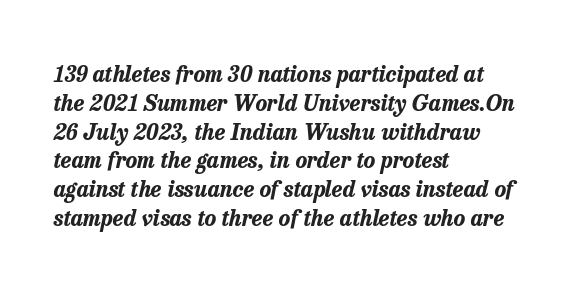
The image shows 22 px bold type, italic (leaning right); set left-aligned, normal line spacing (1.31x), normal letter spacing, not underlined.
